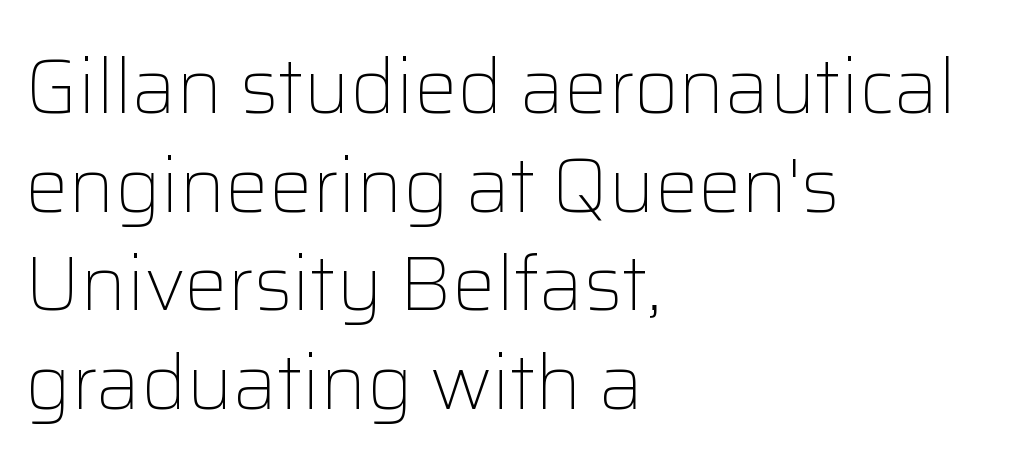
Q: Is the text bold? A: No.
Q: Is the text italic (slanted)? A: No, it is upright.
Q: Is the typeface a serif or a sans-serif typeface? A: Sans-serif.
Q: Is the text underlined? A: No.
Q: How is the paragraph aligned? A: Left-aligned.
Q: Is the spacing between letters normal or unusually wide? A: Normal.
Q: Is the spacing between lines tight, normal or loose? A: Normal.
Q: Width (condensed, normal, or wide)? A: Normal.
Q: Stroke contrast? A: Low.
Q: x-height? A: Medium.
Q: Monospaced? A: No.
